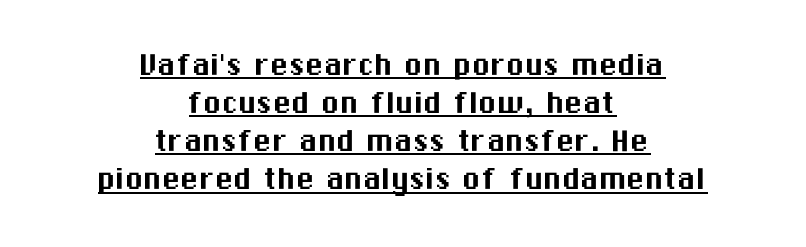
Is there any slant? The stems are plumb. These lines are composed in type without serifs. One-word summary of the alignment: center. There is no visible air inserted between adjacent glyphs. Each line of the rendering has a horizontal stroke beneath the glyphs. Whoever set this chose condensed vertical rhythm over breathing room.
